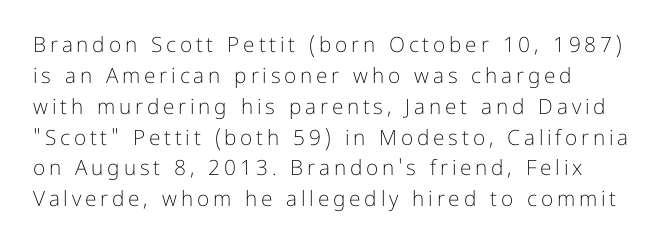
The image shows 21 px text type, upright; set normal line spacing (1.47x), not underlined.
